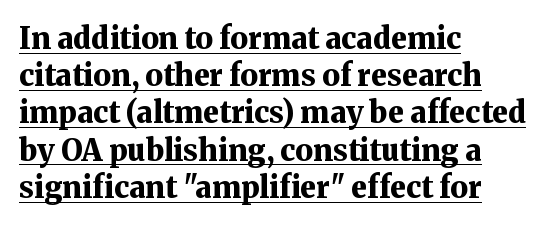
Looks like someone drew a line under every word here. Varying glyph widths throughout — classic text-font behaviour. Is the letter spacing exaggerated? No — it looks like the ordinary default. Does the lettering tilt? It doesn't — this is upright. The face used here has the dense, thick strokes of a bold.
